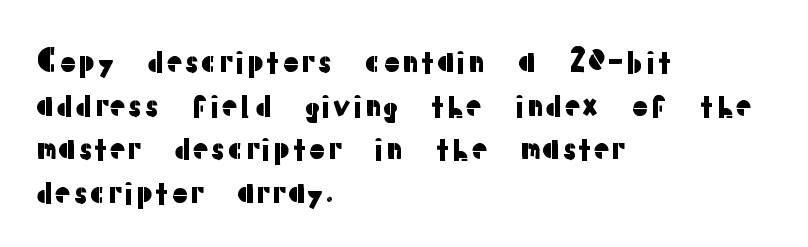
Q: Is the text italic (slanted)? A: No, it is upright.
Q: Is the typeface a serif or a sans-serif typeface? A: Sans-serif.
Q: Is the text underlined? A: No.
Q: How is the paragraph aligned? A: Left-aligned.
Q: Is the spacing between letters normal or unusually wide? A: Normal.
Q: Is the spacing between lines tight, normal or loose? A: Normal.
Q: Width (condensed, normal, or wide)? A: Normal.
Q: Stroke contrast? A: Low.
Q: x-height? A: Medium.
Q: Monospaced? A: No.
